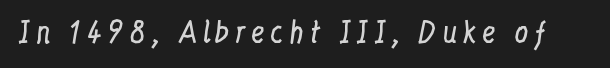
{"serif": "yes", "bold": "no", "weight": "regular", "width": "condensed", "stroke_contrast": "low", "x_height": "medium", "monospaced": "no", "underline": "no", "glyph_px": 28}
